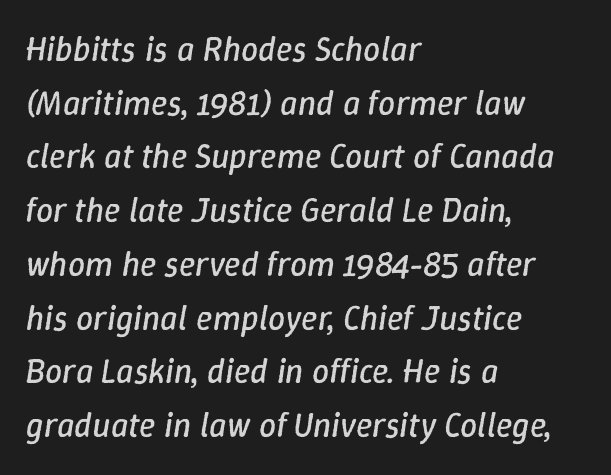
The image shows 34 px regular-weight type, italic (leaning right); set left-aligned, normal line spacing (1.58x), normal letter spacing, not underlined; low stroke contrast and a medium x-height.
